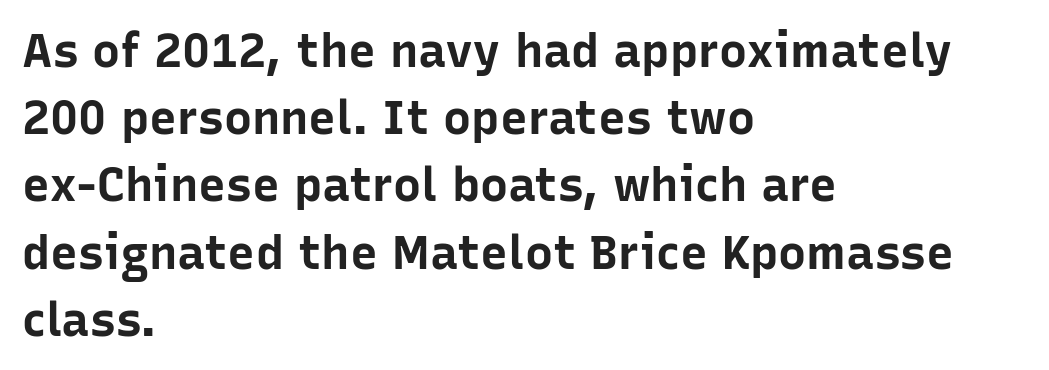
The image shows 47 px bold sans-serif type, upright; set left-aligned, normal line spacing (1.43x), normal letter spacing, not underlined; low stroke contrast and a medium x-height.
